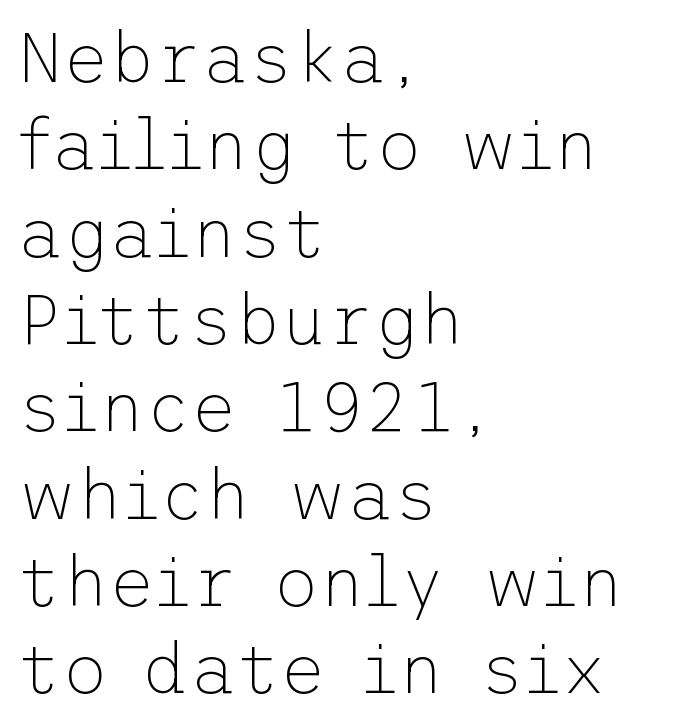
Posture: upright roman. The lines are quadded left. Stroke thickness stays within the range of a standard reading face or lighter. Type style note: lacks serifs. Short note: letters normally spaced.
